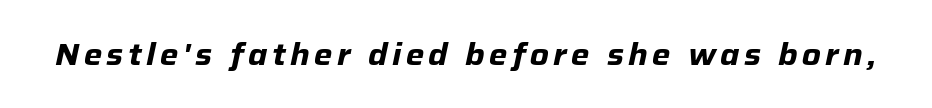
{"italic": "yes", "lean": "right", "slant_degrees": 12, "bold": "yes", "weight": "bold", "width": "normal", "stroke_contrast": "low", "x_height": "medium", "monospaced": "no", "underline": "no", "glyph_px": 31}
